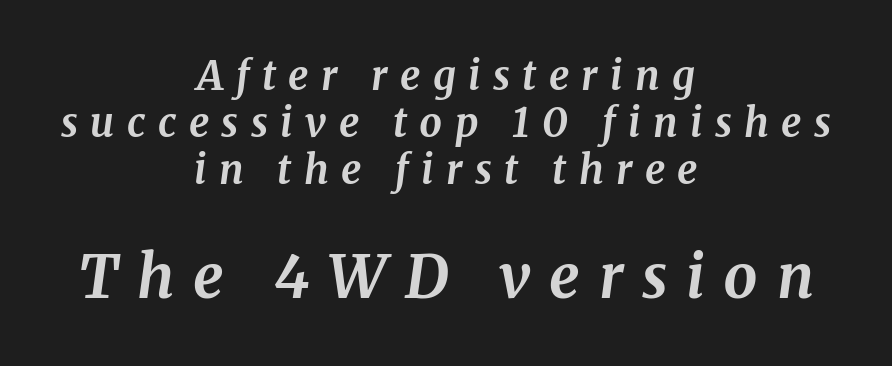
A student would notice the bottom passage is typeset larger than what precedes it. Has an underline been added? It has not. The typeface chosen for these lines features serifs. These lines have a slow, spaced-out rhythm from letter to letter.
